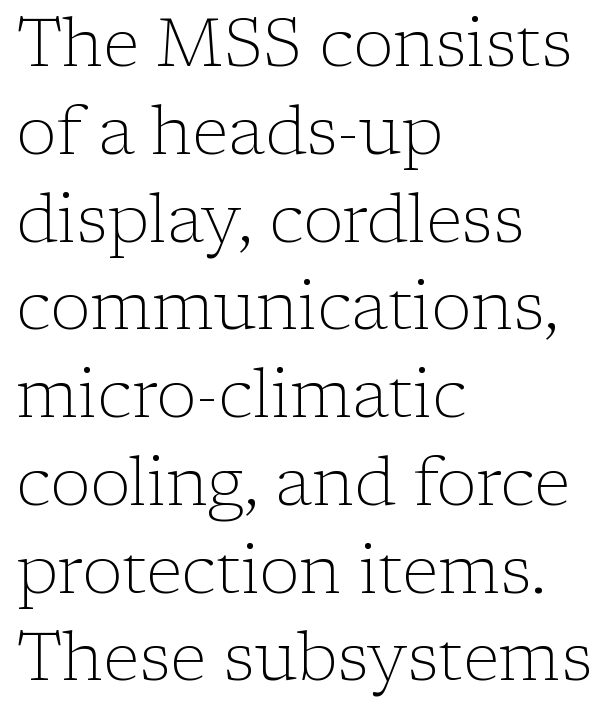
{"serif": "yes", "italic": "no", "bold": "no", "weight": "light", "width": "normal", "stroke_contrast": "low", "x_height": "medium", "monospaced": "no", "underline": "no", "align": "left", "line_spacing": "normal", "line_spacing_ratio": 1.31, "letter_spacing": "normal", "letter_spacing_em": 0.0, "glyph_px": 67}
